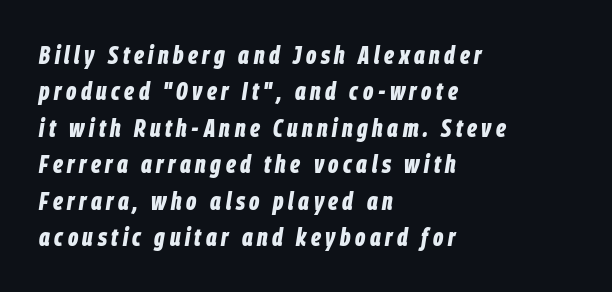
Q: Is the text bold? A: Yes.
Q: Is the text italic (slanted)? A: Yes, it leans right by about 9 degrees.
Q: Is the text underlined? A: No.
Q: How is the paragraph aligned? A: Left-aligned.
Q: Is the spacing between lines tight, normal or loose? A: Normal.
